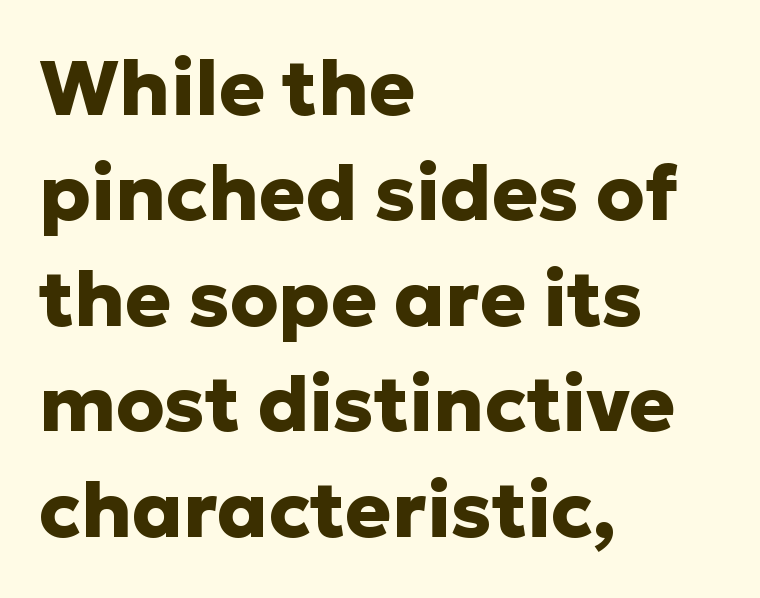
{"serif": "no", "italic": "no", "bold": "yes", "weight": "heavy", "width": "normal", "stroke_contrast": "low", "x_height": "medium", "monospaced": "no", "underline": "no", "align": "left", "line_spacing": "normal", "line_spacing_ratio": 1.37, "letter_spacing": "normal", "letter_spacing_em": 0.0, "glyph_px": 77}
